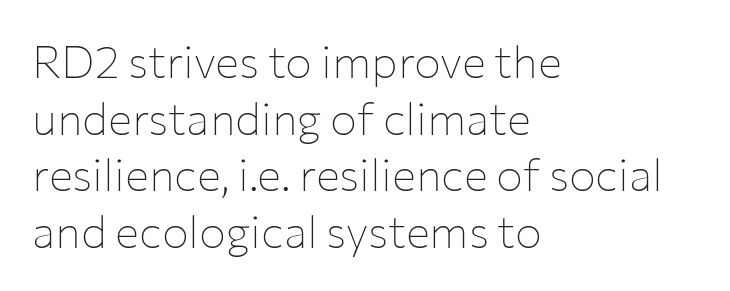
Q: Is the text bold? A: No.
Q: Is the text italic (slanted)? A: No, it is upright.
Q: Is the typeface a serif or a sans-serif typeface? A: Sans-serif.
Q: Is the text underlined? A: No.
Q: How is the paragraph aligned? A: Left-aligned.
Q: Is the spacing between letters normal or unusually wide? A: Normal.
Q: Is the spacing between lines tight, normal or loose? A: Normal.
Q: Width (condensed, normal, or wide)? A: Normal.
Q: Stroke contrast? A: Low.
Q: x-height? A: Medium.
Q: Monospaced? A: No.
